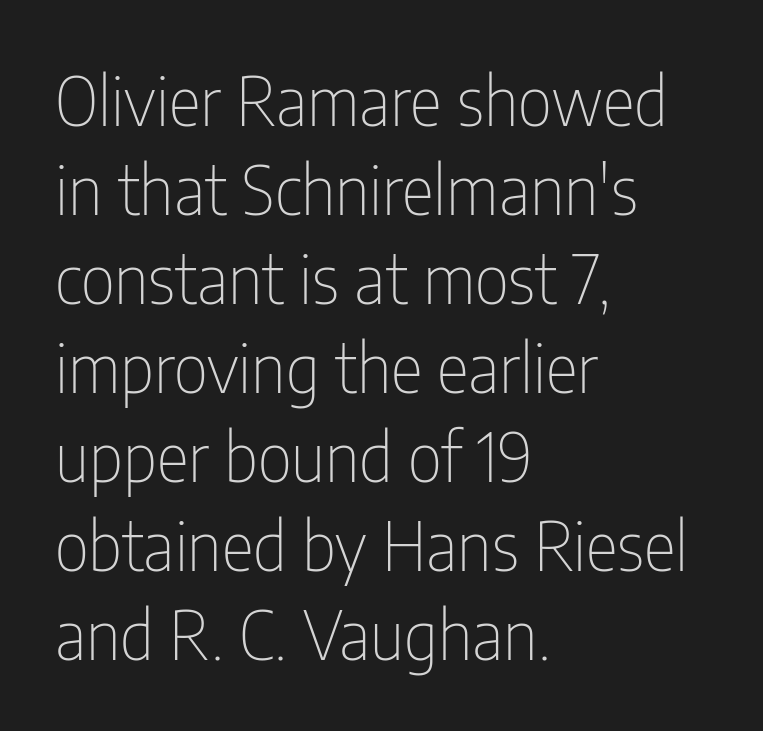
The image shows 68 px thin, condensed sans-serif type, upright; set left-aligned, normal line spacing (1.31x), normal letter spacing, not underlined; low stroke contrast and a medium x-height.
